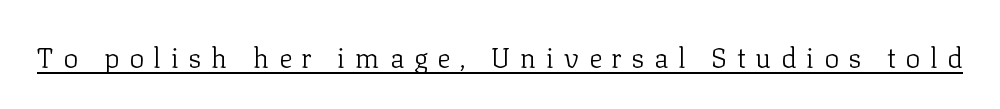
{"serif": "yes", "italic": "no", "bold": "no", "weight": "light", "width": "normal", "stroke_contrast": "low", "x_height": "medium", "monospaced": "no", "underline": "yes", "letter_spacing": "wide", "letter_spacing_em": 0.34, "glyph_px": 28}
